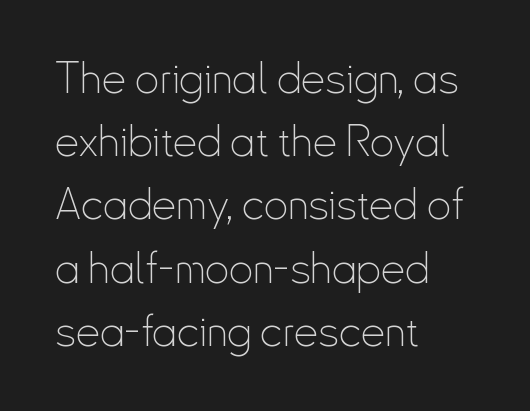
{"serif": "no", "italic": "no", "bold": "no", "weight": "thin", "width": "condensed", "stroke_contrast": "low", "x_height": "small", "monospaced": "no", "underline": "no", "align": "left", "line_spacing": "normal", "line_spacing_ratio": 1.47, "letter_spacing": "normal", "letter_spacing_em": 0.0, "glyph_px": 43}
